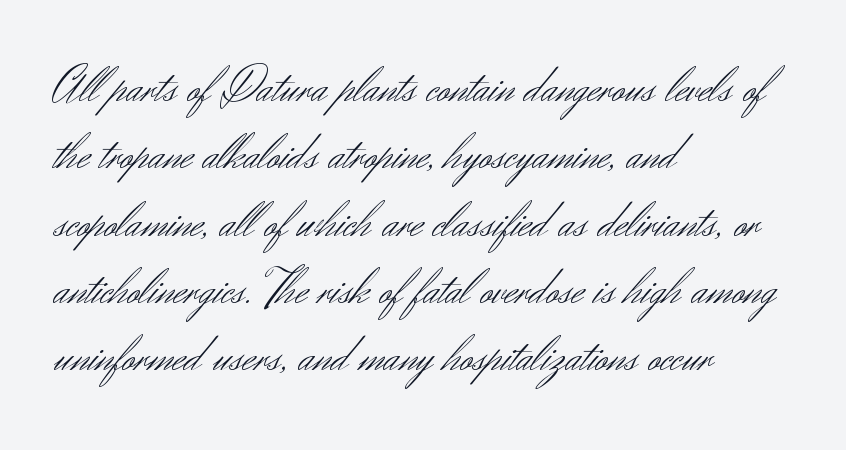
{"serif": "no", "bold": "no", "weight": "light", "width": "normal", "stroke_contrast": "medium", "x_height": "small", "monospaced": "no", "underline": "no", "align": "left", "line_spacing": "normal", "line_spacing_ratio": 1.32, "letter_spacing": "normal", "letter_spacing_em": 0.0, "glyph_px": 51}
